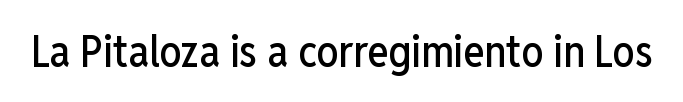
Q: Is the text italic (slanted)? A: No, it is upright.
Q: Is the typeface a serif or a sans-serif typeface? A: Sans-serif.
Q: Is the text underlined? A: No.
Q: Is the spacing between letters normal or unusually wide? A: Normal.
Q: Width (condensed, normal, or wide)? A: Condensed.
Q: Stroke contrast? A: Low.
Q: x-height? A: Medium.
Q: Monospaced? A: No.
